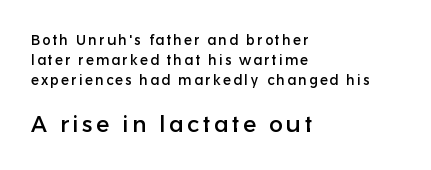
{"italic": "no", "underline": "no", "align": "left", "line_spacing": "normal", "line_spacing_ratio": 1.42, "larger_block": "second", "size_ratio": 1.64, "glyph_px": 23}
